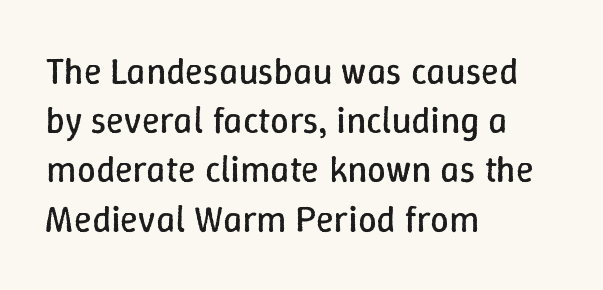
Q: Is the text bold? A: No.
Q: Is the text italic (slanted)? A: No, it is upright.
Q: Is the text underlined? A: No.
Q: How is the paragraph aligned? A: Left-aligned.
Q: Is the spacing between letters normal or unusually wide? A: Normal.
Q: Is the spacing between lines tight, normal or loose? A: Normal.
Q: Width (condensed, normal, or wide)? A: Normal.
Q: Stroke contrast? A: Low.
Q: x-height? A: Medium.
Q: Monospaced? A: No.
